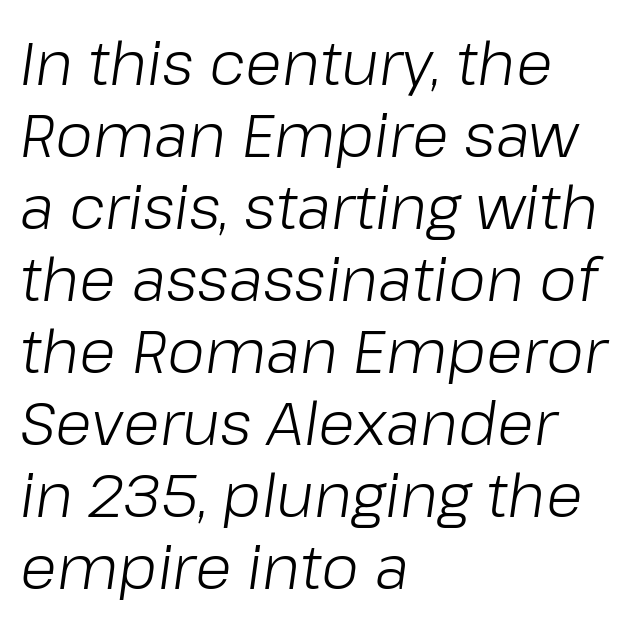
Does the lettering tilt? It does — this is italic. Each stroke keeps to a modest, everyday thickness or less. Left-aligned paragraph, ragged on the right. The face used here is proportionally spaced, like ordinary book or web type. Letters rest on an invisible, unmarked baseline. Is the letter spacing exaggerated? No — it looks like the ordinary default.
